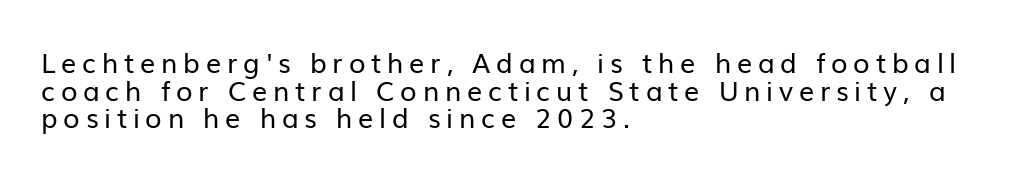
The image shows 27 px text type, upright; set left-aligned, tight line spacing (1.02x), unusually wide letter spacing (+0.21 em), not underlined.
